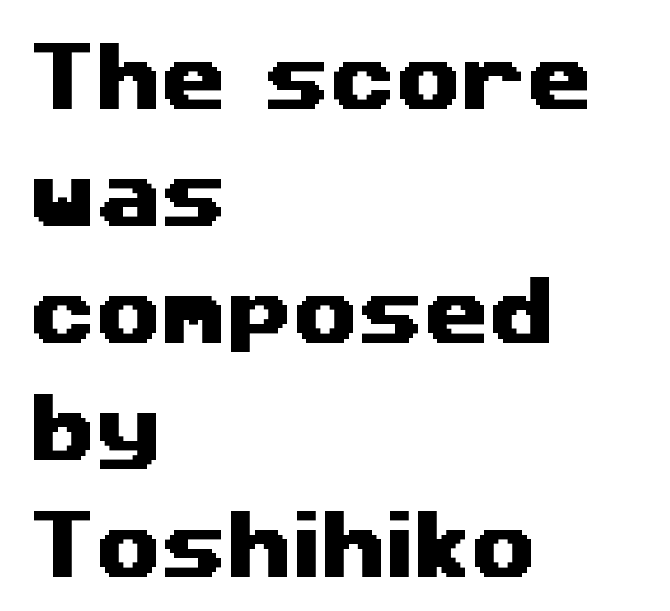
{"serif": "no", "width": "wide", "stroke_contrast": "medium", "x_height": "medium", "monospaced": "no", "underline": "no", "align": "left", "line_spacing": "normal", "line_spacing_ratio": 1.56, "letter_spacing": "normal", "letter_spacing_em": 0.0, "glyph_px": 75}
